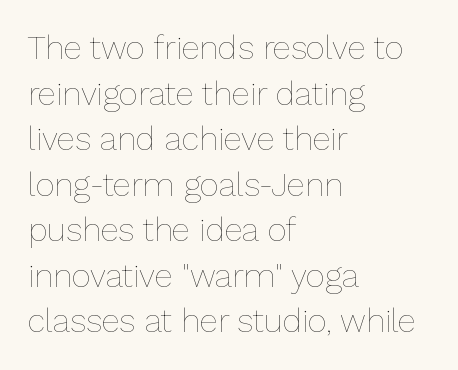
{"italic": "no", "bold": "no", "weight": "thin", "width": "normal", "stroke_contrast": "low", "x_height": "medium", "monospaced": "no", "underline": "no", "align": "left", "line_spacing": "normal", "line_spacing_ratio": 1.38, "letter_spacing": "normal", "letter_spacing_em": 0.0, "glyph_px": 33}
